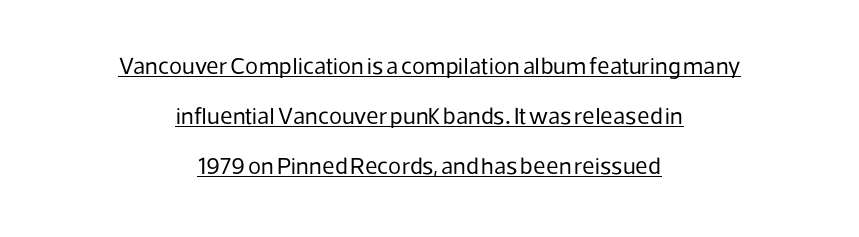
These lines stand farther apart than default settings would place them. The strokes are not fattened; the text isn't bold. A typesetter would call this zero additional tracking. Underline: present. This sample uses an upright cut, with every glyph sitting square on the baseline.
